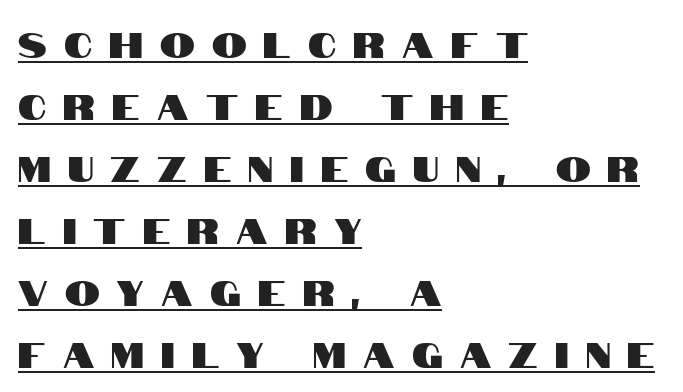
The image shows 35 px condensed sans-serif type, upright; set left-aligned, line spacing 1.77x, unusually wide letter spacing (+0.49 em), underlined; high stroke contrast and a large x-height.
